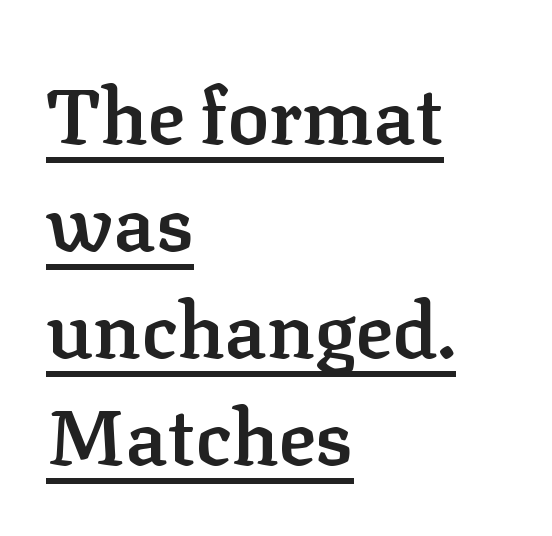
Q: Is the text bold? A: Semi-bold.
Q: Is the text italic (slanted)? A: No, it is upright.
Q: Is the typeface a serif or a sans-serif typeface? A: Serif.
Q: Is the text underlined? A: Yes.
Q: How is the paragraph aligned? A: Left-aligned.
Q: Is the spacing between letters normal or unusually wide? A: Normal.
Q: Is the spacing between lines tight, normal or loose? A: Normal.
Q: Width (condensed, normal, or wide)? A: Normal.
Q: Stroke contrast? A: Low.
Q: x-height? A: Medium.
Q: Monospaced? A: No.
